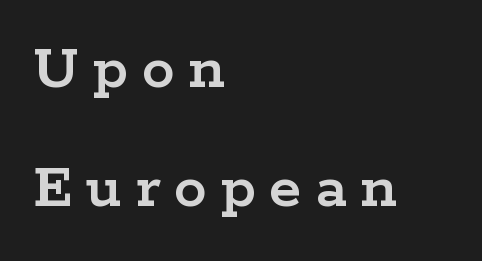
The image shows 66 px wide serif type, upright; set left-aligned, line spacing 1.8x, unusually wide letter spacing (+0.21 em), not underlined; low stroke contrast and a medium x-height.
